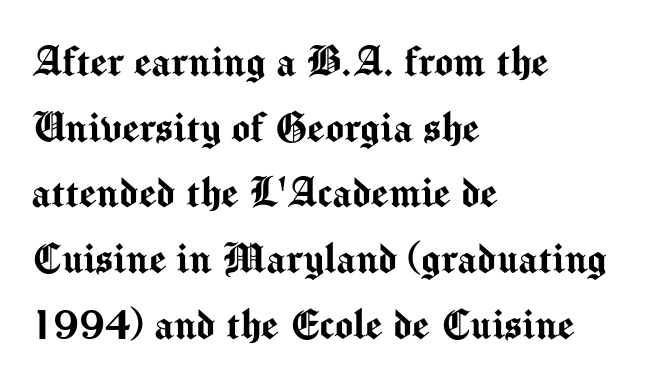
The image shows 49 px sans-serif type, upright; set left-aligned, normal line spacing (1.34x), normal letter spacing, not underlined; medium stroke contrast and a medium x-height.
